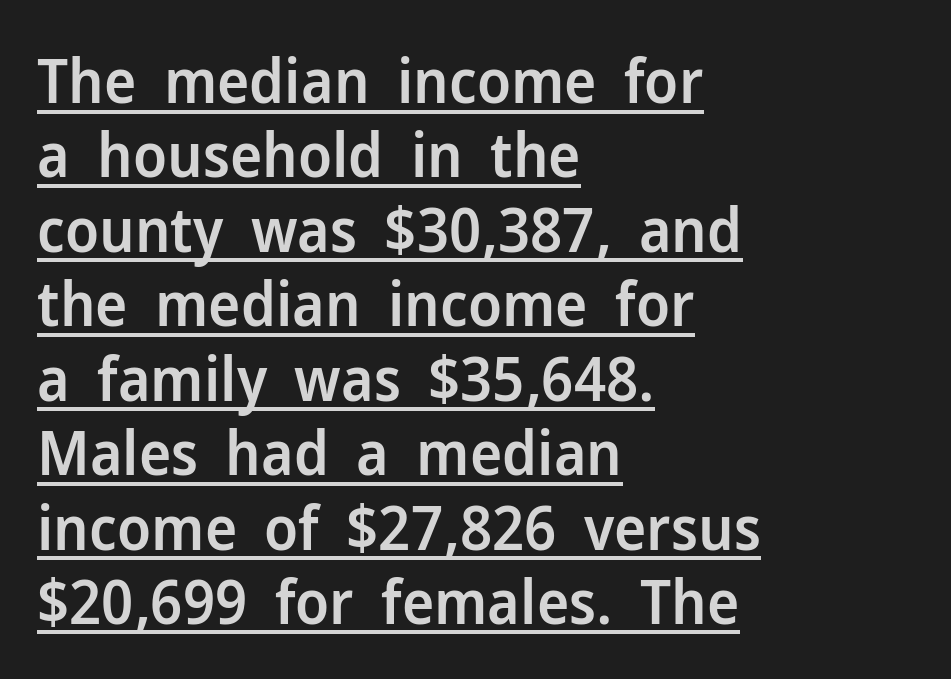
Q: Is the text bold? A: Semi-bold.
Q: Is the text italic (slanted)? A: No, it is upright.
Q: Is the typeface a serif or a sans-serif typeface? A: Sans-serif.
Q: Is the text underlined? A: Yes.
Q: How is the paragraph aligned? A: Left-aligned.
Q: Is the spacing between letters normal or unusually wide? A: Normal.
Q: Width (condensed, normal, or wide)? A: Normal.
Q: Stroke contrast? A: Low.
Q: x-height? A: Medium.
Q: Monospaced? A: No.
